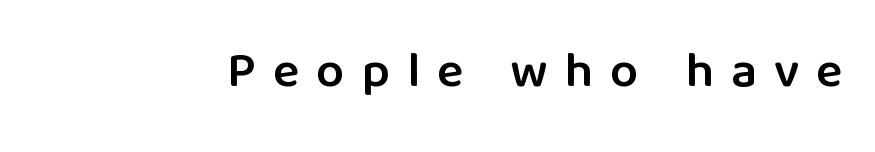
The sample has been set in demibold, a notch under bold. The rendering shows plain stroke endings on the letterforms — a sans-serif design. The passage shown is typed in a proportional face where columns would drift. Style check: upright.
